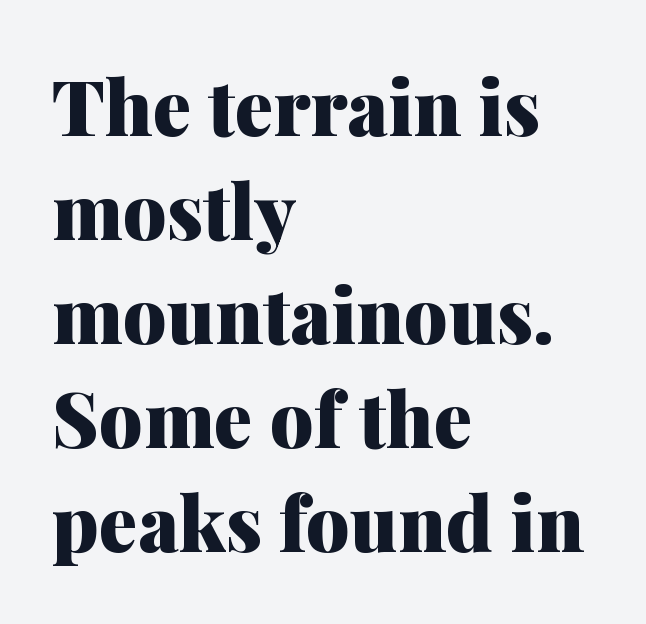
Q: Is the text bold? A: Yes.
Q: Is the text italic (slanted)? A: No, it is upright.
Q: Is the typeface a serif or a sans-serif typeface? A: Serif.
Q: Is the text underlined? A: No.
Q: How is the paragraph aligned? A: Left-aligned.
Q: Is the spacing between letters normal or unusually wide? A: Normal.
Q: Is the spacing between lines tight, normal or loose? A: Normal.
Q: Width (condensed, normal, or wide)? A: Normal.
Q: Stroke contrast? A: Medium.
Q: x-height? A: Medium.
Q: Monospaced? A: No.
